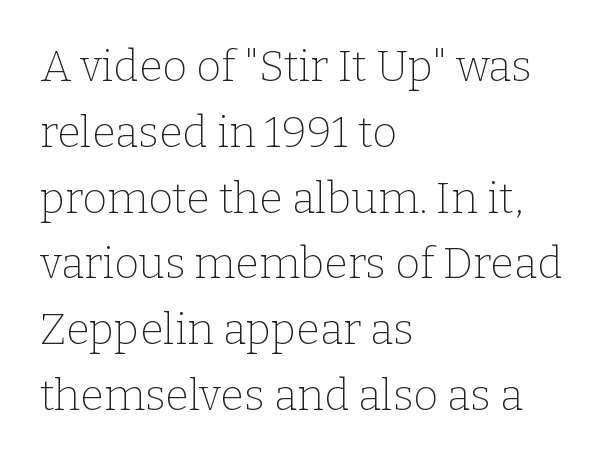
The image shows 43 px thin serif type, upright; set left-aligned, normal line spacing (1.53x), normal letter spacing, not underlined; low stroke contrast and a medium x-height.
